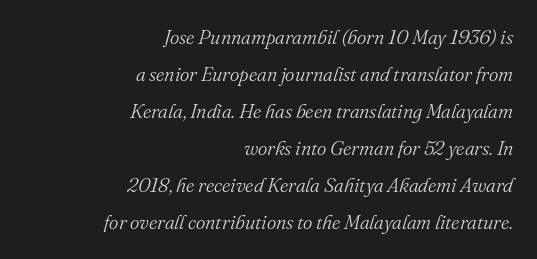
{"italic": "yes", "lean": "right", "slant_degrees": 16, "bold": "no", "underline": "no", "align": "right", "line_spacing_ratio": 1.85, "letter_spacing": "normal", "letter_spacing_em": 0.0, "glyph_px": 20}
